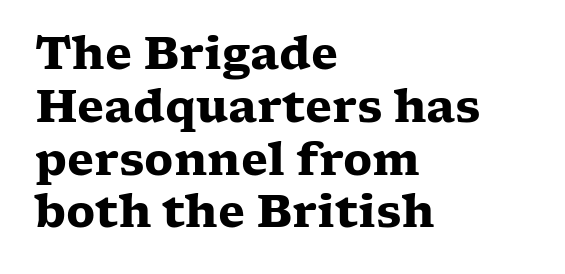
Which margin do the lines hug? The left one — the right edge is uneven. Descenders are the only things crossing below the line. Yep, those are serifs on the letters. The typography opts for an upright posture over an oblique one. A typesetter would call this proportional, since set widths differ per character.
